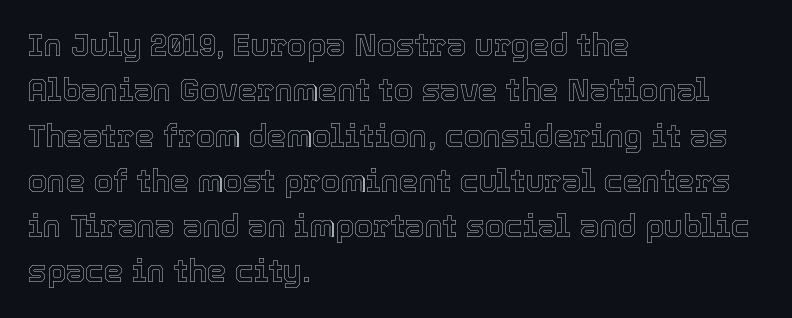
Q: Is the text italic (slanted)? A: No, it is upright.
Q: Is the text underlined? A: No.
Q: How is the paragraph aligned? A: Left-aligned.
Q: Is the spacing between letters normal or unusually wide? A: Normal.
Q: Is the spacing between lines tight, normal or loose? A: Normal.
Q: Width (condensed, normal, or wide)? A: Normal.
Q: x-height? A: Medium.
Q: Monospaced? A: No.
